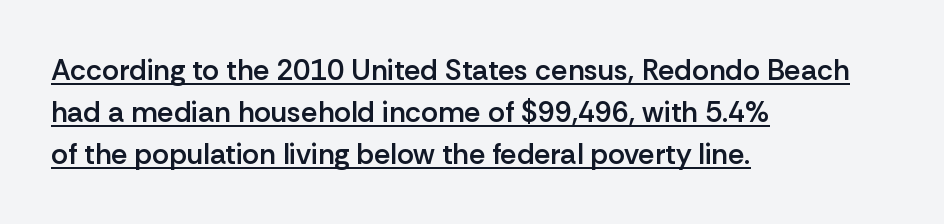
The image shows 29 px semibold sans-serif type, upright; set left-aligned, normal line spacing (1.44x), normal letter spacing, underlined; low stroke contrast and a medium x-height.
